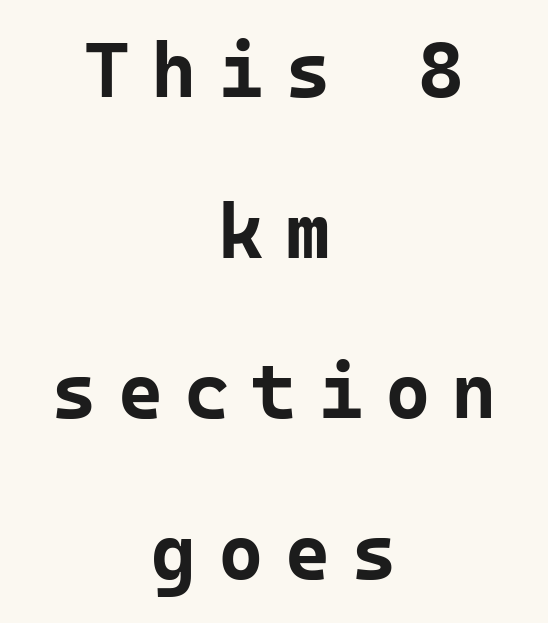
The image shows 78 px bold sans-serif type, upright, monospaced; set centered, loose line spacing (2.06x), unusually wide letter spacing (+0.27 em), not underlined; low stroke contrast and a medium x-height.
